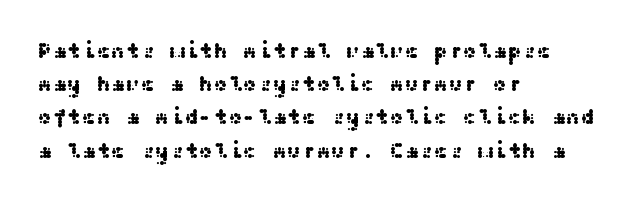
{"italic": "no", "underline": "no", "align": "left", "line_spacing": "normal", "line_spacing_ratio": 1.51, "letter_spacing": "normal", "letter_spacing_em": 0.0, "glyph_px": 22}
